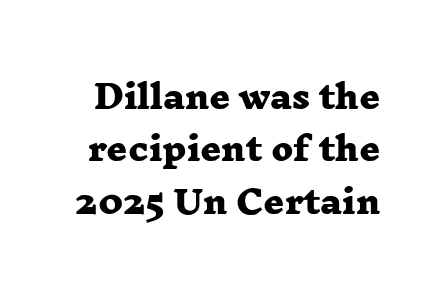
The image shows 32 px heavy, wide serif type; set normal line spacing (1.64x), normal letter spacing, not underlined; low stroke contrast and a medium x-height.
